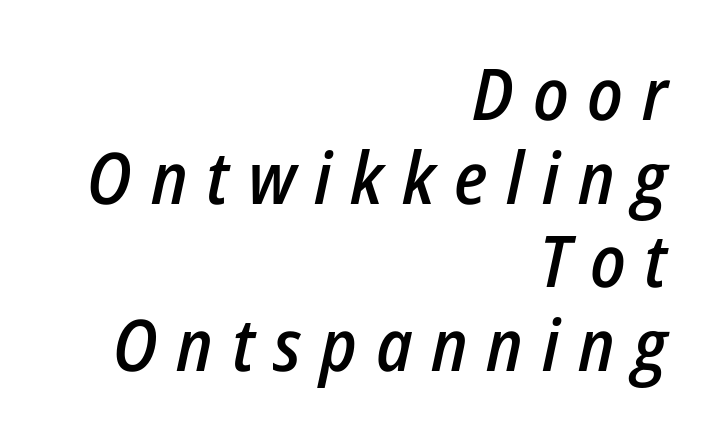
What stands out about the letter spacing? Its width — letters are far apart. Reading down the block, your eye finds every line finishing at a fixed right position. This sample has the flowing, uneven cadence of proportional lettering. Every letter is mildly thick-stroked: semibold rather than bold. The axis of the letterforms is tilted away from vertical.
